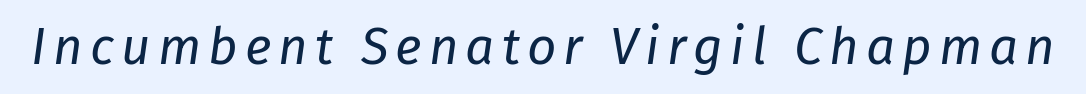
The image shows 51 px regular-weight type, italic (leaning right); set not underlined; low stroke contrast and a medium x-height.
